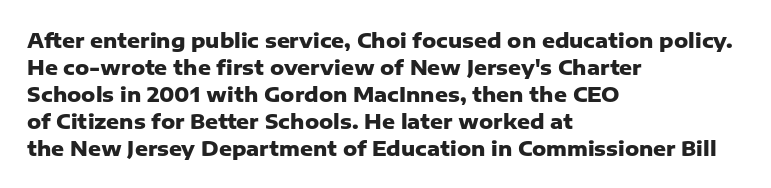
The font's upright variant was chosen for this text. Notice how the passage keeps a crisp vertical edge on the left only. Honestly, the row spacing looks completely unremarkable. Bare-footed words on every line.
